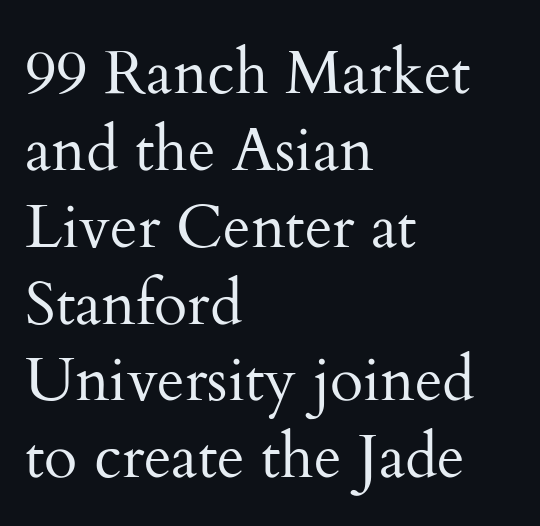
The image shows 61 px regular-weight serif type, upright; set left-aligned, normal line spacing (1.26x), normal letter spacing, not underlined; medium stroke contrast and a small x-height.
